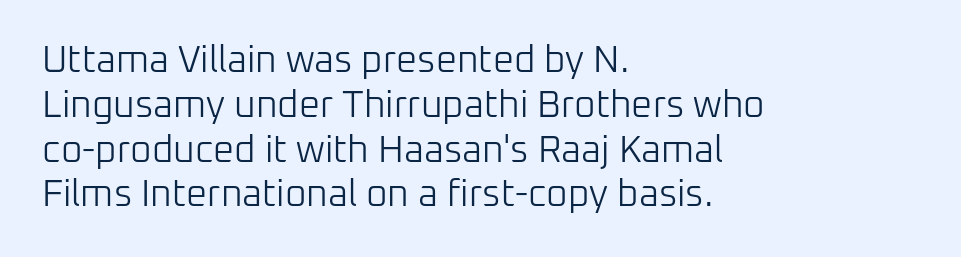
{"serif": "no", "italic": "no", "bold": "no", "weight": "light", "width": "normal", "stroke_contrast": "low", "x_height": "medium", "monospaced": "no", "underline": "no", "align": "left", "line_spacing_ratio": 1.21, "letter_spacing": "normal", "letter_spacing_em": 0.0, "glyph_px": 37}
